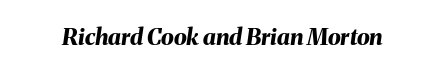
Q: Is the text bold? A: Yes.
Q: Is the text italic (slanted)? A: Yes, it leans right by about 8 degrees.
Q: Is the text underlined? A: No.
Q: Is the spacing between letters normal or unusually wide? A: Normal.
